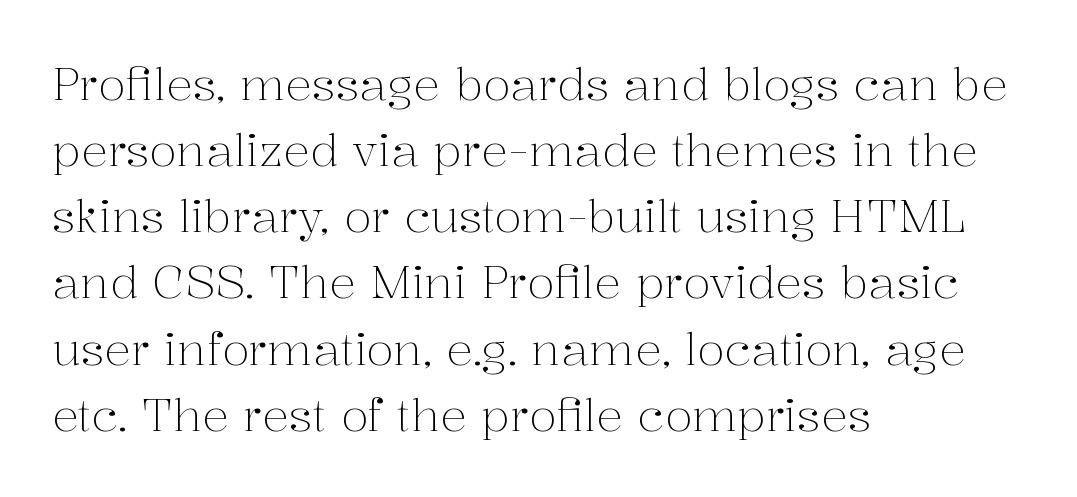
The image shows 45 px light serif type, upright; set left-aligned, normal line spacing (1.47x), normal letter spacing, not underlined; medium stroke contrast and a medium x-height.
